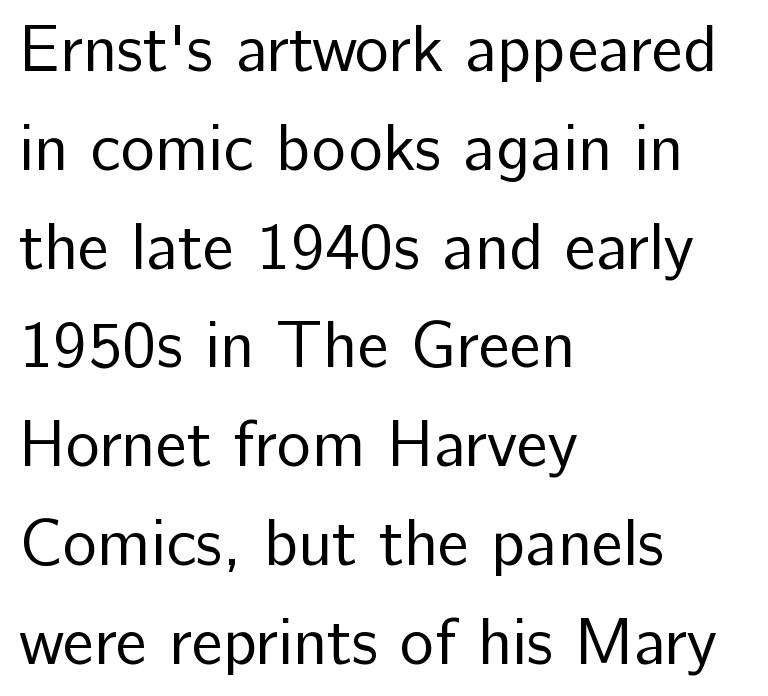
{"serif": "no", "italic": "no", "bold": "no", "weight": "regular", "width": "normal", "stroke_contrast": "low", "x_height": "medium", "monospaced": "no", "underline": "no", "align": "left", "line_spacing": "normal", "line_spacing_ratio": 1.52, "letter_spacing": "normal", "letter_spacing_em": 0.0, "glyph_px": 65}
